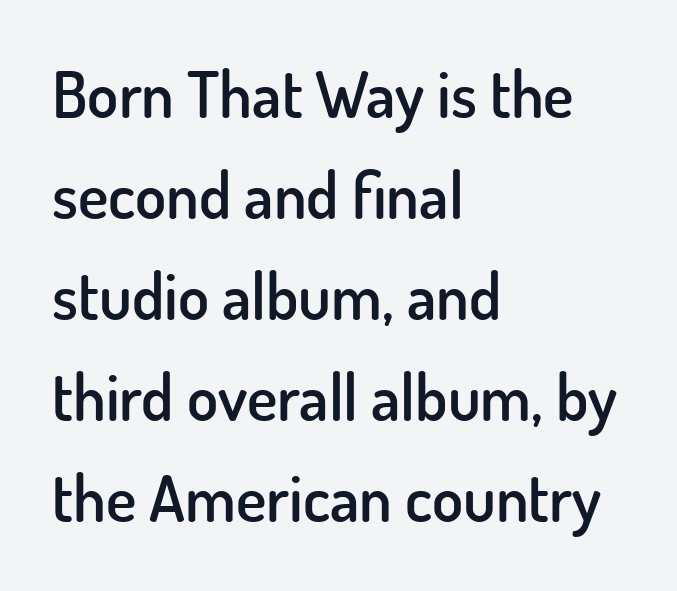
A normal amount of white space separates one row of letters from the next. On the weight axis this lands at semibold, roughly 600. Proportional: the letters do not fall into vertical columns. Letters rest on an invisible, unmarked baseline. What stands out about the letter spacing? Nothing — it is the standard amount.
